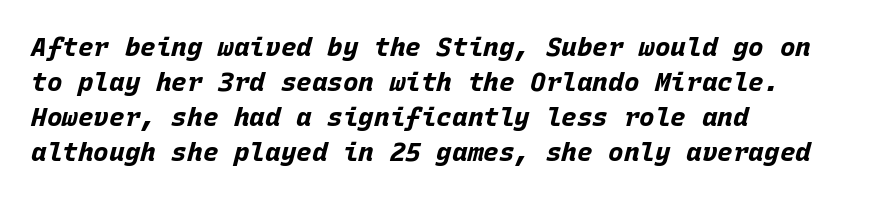
{"italic": "yes", "lean": "right", "slant_degrees": 15, "bold": "yes", "underline": "no", "align": "left", "line_spacing": "normal", "line_spacing_ratio": 1.35, "letter_spacing": "normal", "letter_spacing_em": 0.0, "glyph_px": 26}
